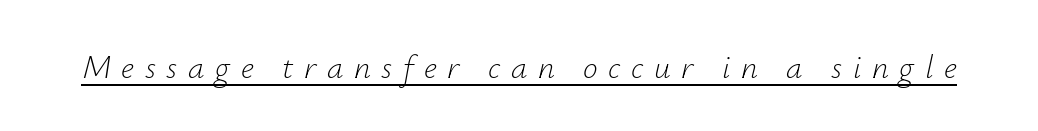
Q: Is the text bold? A: No.
Q: Is the text italic (slanted)? A: Yes, it leans right by about 12 degrees.
Q: Is the text underlined? A: Yes.
Q: Is the spacing between letters normal or unusually wide? A: Unusually wide.
Q: Width (condensed, normal, or wide)? A: Normal.
Q: Stroke contrast? A: Low.
Q: x-height? A: Small.
Q: Monospaced? A: No.
